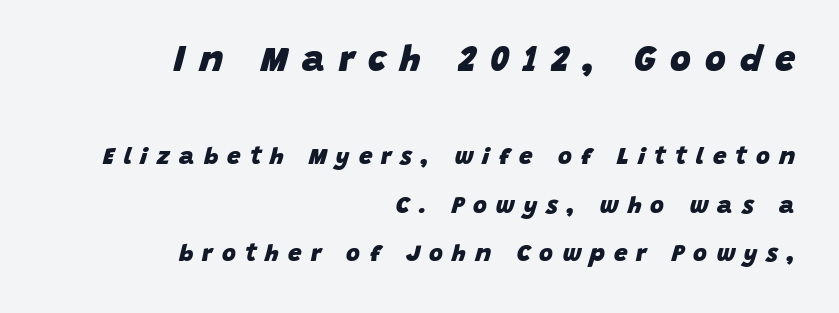
{"italic": "yes", "lean": "right", "slant_degrees": 15, "bold": "yes", "weight": "heavy", "width": "normal", "stroke_contrast": "low", "x_height": "large", "monospaced": "no", "underline": "no", "align": "right", "line_spacing": "loose", "line_spacing_ratio": 2.03, "letter_spacing": "wide", "letter_spacing_em": 0.38, "larger_block": "first", "size_ratio": 1.5, "glyph_px": 36}
